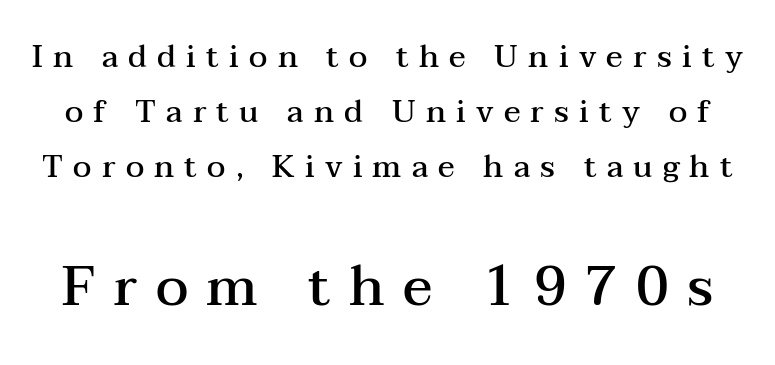
{"serif": "yes", "italic": "no", "bold": "semi", "weight": "semibold", "width": "wide", "stroke_contrast": "medium", "x_height": "medium", "monospaced": "no", "underline": "no", "line_spacing_ratio": 1.78, "letter_spacing": "wide", "letter_spacing_em": 0.33, "larger_block": "second", "size_ratio": 1.77, "glyph_px": 55}
